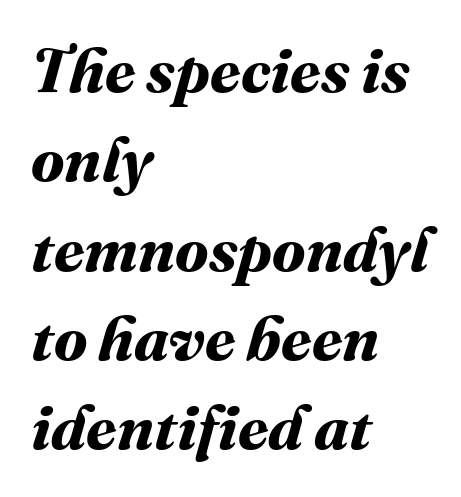
The image shows 62 px bold type; set left-aligned, normal line spacing (1.44x), normal letter spacing, not underlined; medium stroke contrast and a medium x-height.
